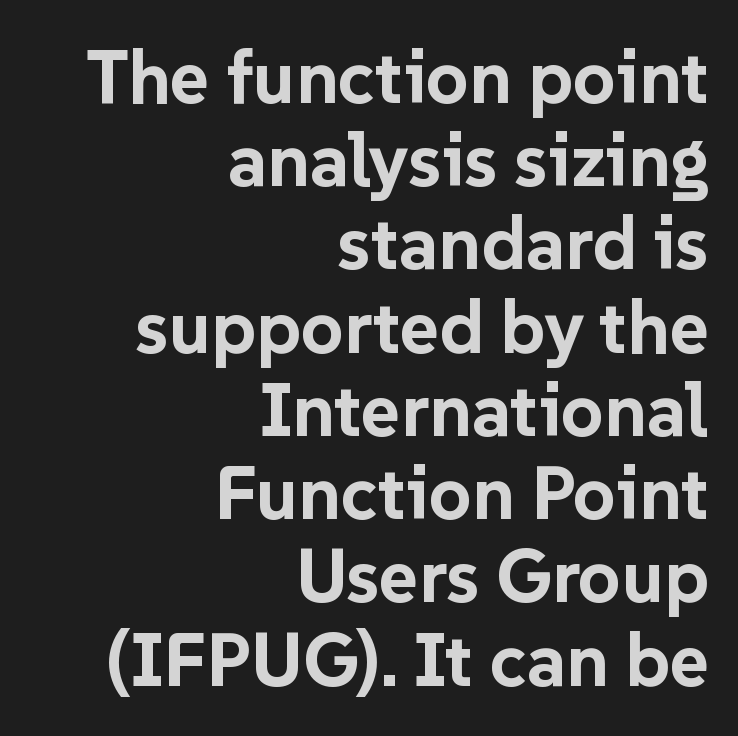
The image shows 75 px bold sans-serif type, upright; set right-aligned, tight line spacing (1.11x), normal letter spacing, not underlined; low stroke contrast and a medium x-height.
